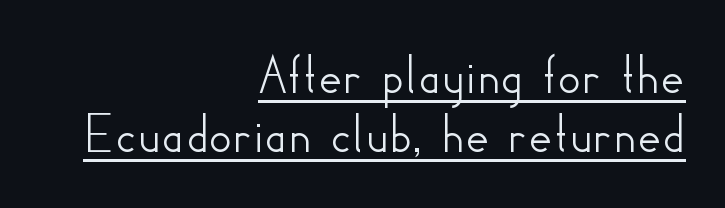
The glyphs are accompanied by a horizontal stroke just below them. Tracking here is standard; glyphs follow each other at the usual distance. The rendering anchors every line to the right-hand side. The lines are packed closely together with very little leading. A typesetter would call this proportional, since set widths differ per character. This is roman type, the default non-slanted kind.
